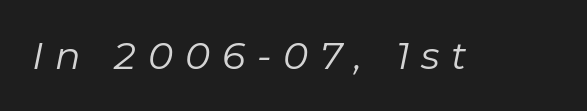
Italic: yes, the glyphs are oblique. The type is letterspaced generously, with wide tracking. The face looks like a standard text weight, possibly lighter. Quick note: underline off. Proportional: the letters do not fall into vertical columns.
